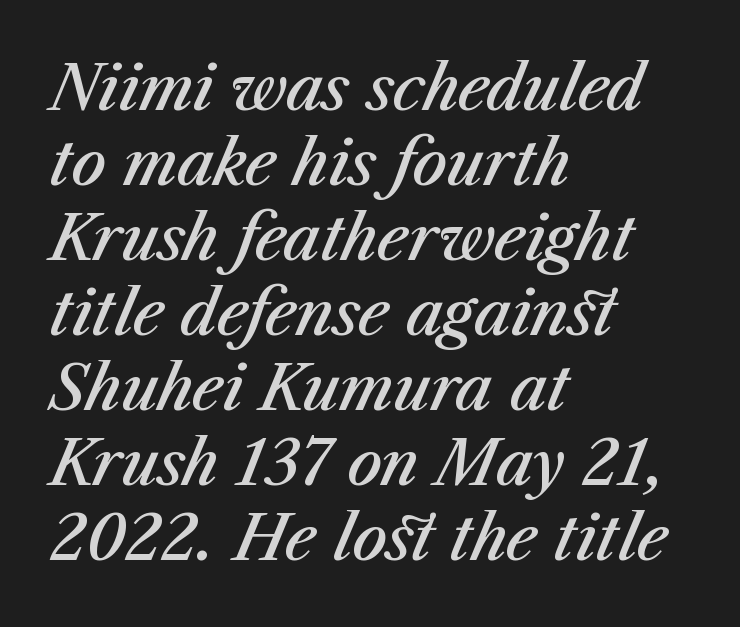
Q: Is the text bold? A: Semi-bold.
Q: Is the text italic (slanted)? A: Yes, it leans right by about 23 degrees.
Q: Is the text underlined? A: No.
Q: How is the paragraph aligned? A: Left-aligned.
Q: Is the spacing between letters normal or unusually wide? A: Normal.
Q: Width (condensed, normal, or wide)? A: Normal.
Q: Stroke contrast? A: Medium.
Q: x-height? A: Medium.
Q: Monospaced? A: No.
